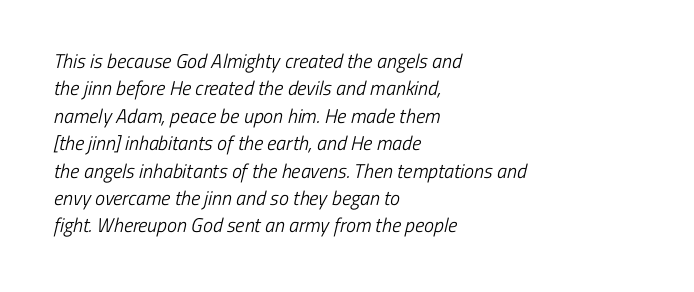
The image shows 20 px text type; set left-aligned, normal line spacing (1.37x), normal letter spacing, not underlined.
